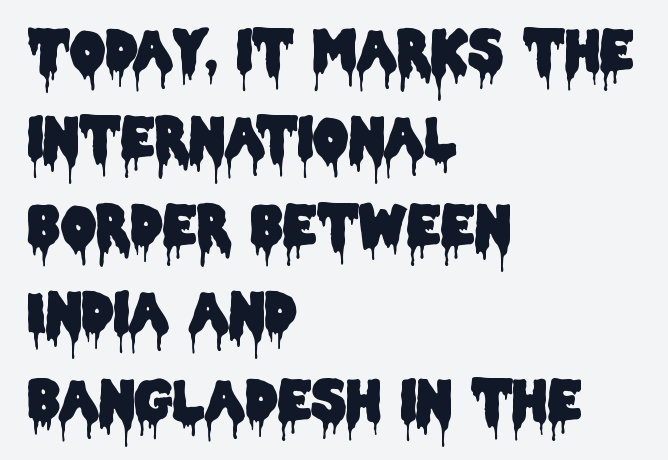
The image shows 55 px condensed sans-serif type, upright; set left-aligned, normal line spacing (1.59x), normal letter spacing, not underlined; low stroke contrast and a large x-height.
